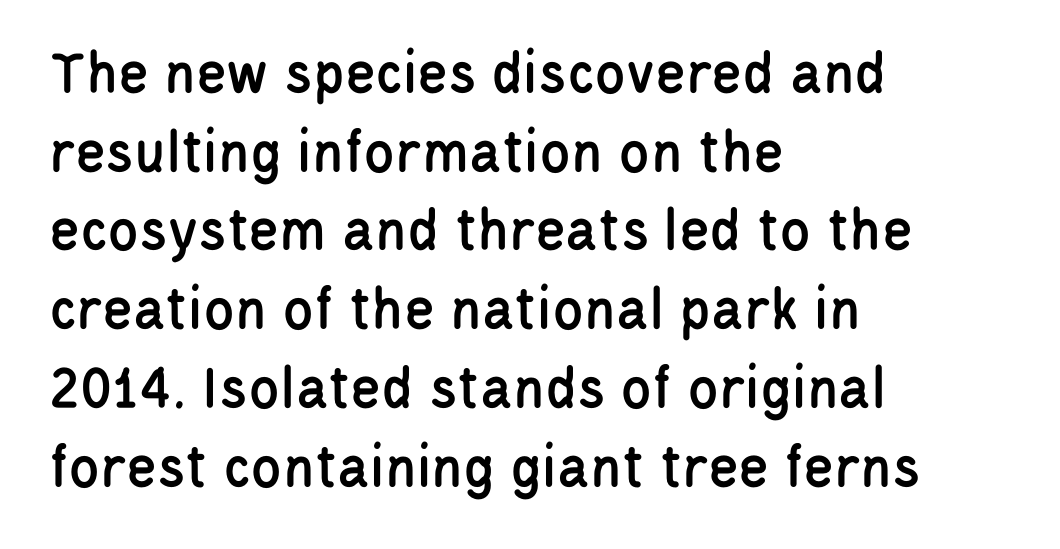
The face used here is a sans, in the tradition of grotesques and geometrics. How are the letters spaced? Ordinarily, with no added tracking. Quick note: interline space is typical. Think of a printed novel: that variable character pitch is what you see here. The lettering holds an erect, upright posture throughout. Decoration check: the copy has no underline.
